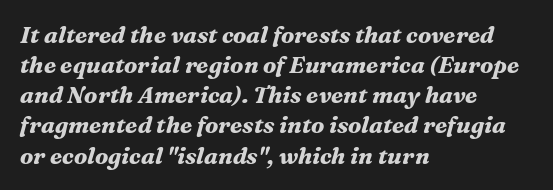
Nobody drew a line under any word here. These lines were composed using italics. Does the weight exceed regular? Yes, all the way to bold. The passage shown stacks its lines at a standard gap. Does extra space separate the letters? No, they use regular spacing.
